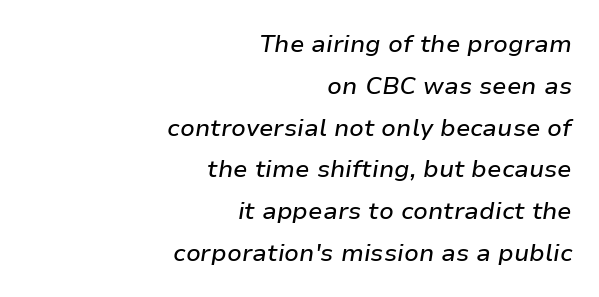
{"italic": "yes", "lean": "right", "slant_degrees": 9, "underline": "no", "align": "right", "line_spacing_ratio": 1.74, "letter_spacing": "normal", "letter_spacing_em": 0.0, "glyph_px": 24}
